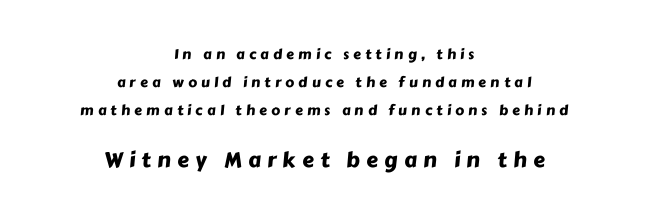
The image shows 21 px text type; set centered, loose line spacing (1.99x), unusually wide letter spacing (+0.3 em), not underlined; the second (bottom) block is 1.5x larger.
